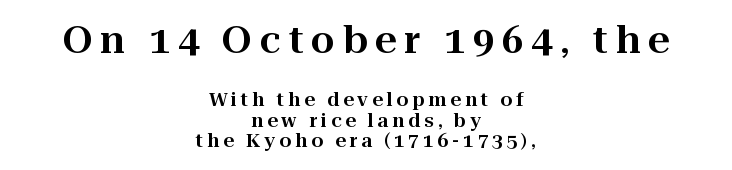
Q: Is the text italic (slanted)? A: No, it is upright.
Q: Is the typeface a serif or a sans-serif typeface? A: Serif.
Q: Is the text underlined? A: No.
Q: How is the paragraph aligned? A: Centered.
Q: Is the spacing between letters normal or unusually wide? A: Unusually wide.
Q: Is the spacing between lines tight, normal or loose? A: Tight.
Q: Which block of text is set in a larger size, the first (top) or the second (bottom)? A: The first (top) one.
Q: Width (condensed, normal, or wide)? A: Normal.
Q: Stroke contrast? A: High.
Q: x-height? A: Medium.
Q: Monospaced? A: No.
